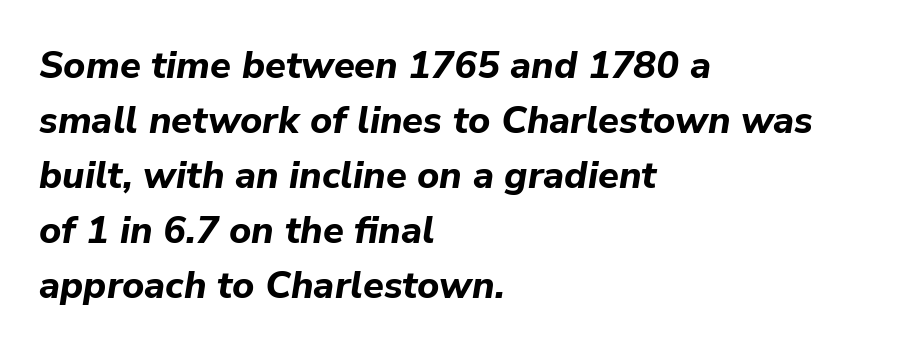
{"italic": "yes", "lean": "right", "slant_degrees": 9, "bold": "yes", "weight": "bold", "width": "normal", "stroke_contrast": "low", "x_height": "medium", "monospaced": "no", "underline": "no", "align": "left", "line_spacing": "normal", "line_spacing_ratio": 1.45, "letter_spacing": "normal", "letter_spacing_em": 0.0, "glyph_px": 38}
